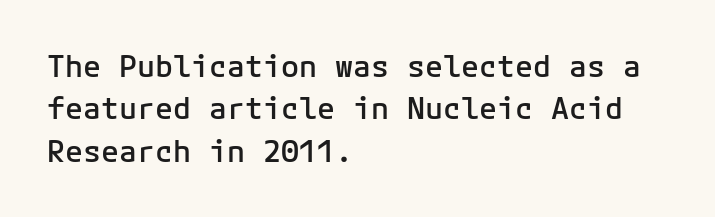
As a designer I'd log this as weight 600, semibold. These lines stack with their left ends in a neat column. The rendering uses typewriter-style spacing with identical character cells. The tracking reads as untouched default to a designer's eye. Each letter's strokes conclude bluntly, with no projecting serifs. Do the letters lean? They stand straight.
